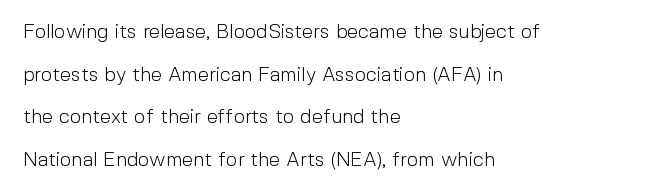
Q: Is the text bold? A: No.
Q: Is the text italic (slanted)? A: No, it is upright.
Q: Is the text underlined? A: No.
Q: How is the paragraph aligned? A: Left-aligned.
Q: Is the spacing between letters normal or unusually wide? A: Normal.
Q: Is the spacing between lines tight, normal or loose? A: Loose.
